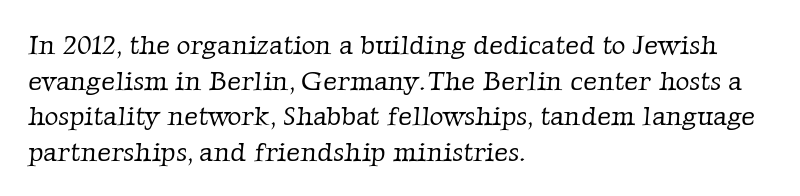
{"bold": "no", "underline": "no", "align": "left", "line_spacing": "normal", "line_spacing_ratio": 1.32, "letter_spacing": "normal", "letter_spacing_em": 0.0, "glyph_px": 27}
